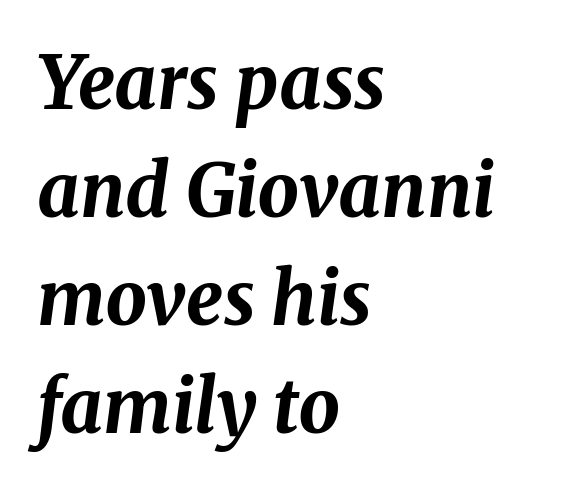
The image shows 73 px bold type, italic (leaning right); set left-aligned, normal line spacing (1.48x), normal letter spacing, not underlined; medium stroke contrast and a medium x-height.
